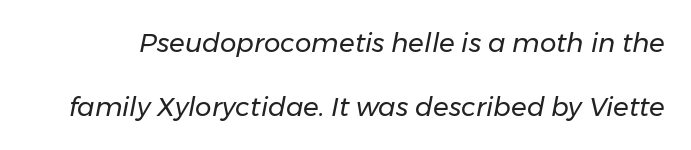
{"italic": "yes", "lean": "right", "slant_degrees": 11, "bold": "no", "underline": "no", "line_spacing": "loose", "line_spacing_ratio": 2.47, "letter_spacing": "normal", "letter_spacing_em": 0.0, "glyph_px": 26}
